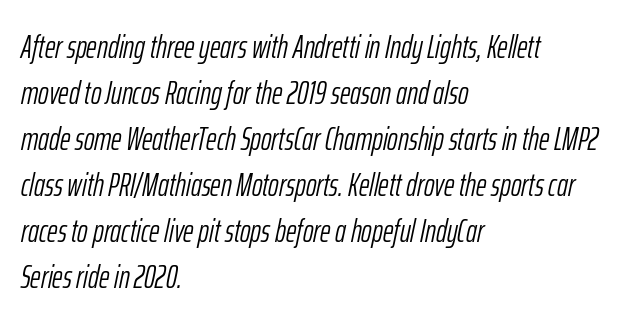
{"italic": "yes", "lean": "right", "slant_degrees": 12, "bold": "no", "weight": "light", "width": "condensed", "stroke_contrast": "low", "x_height": "medium", "monospaced": "no", "underline": "no", "align": "left", "line_spacing": "normal", "line_spacing_ratio": 1.44, "letter_spacing": "normal", "letter_spacing_em": 0.0, "glyph_px": 32}
